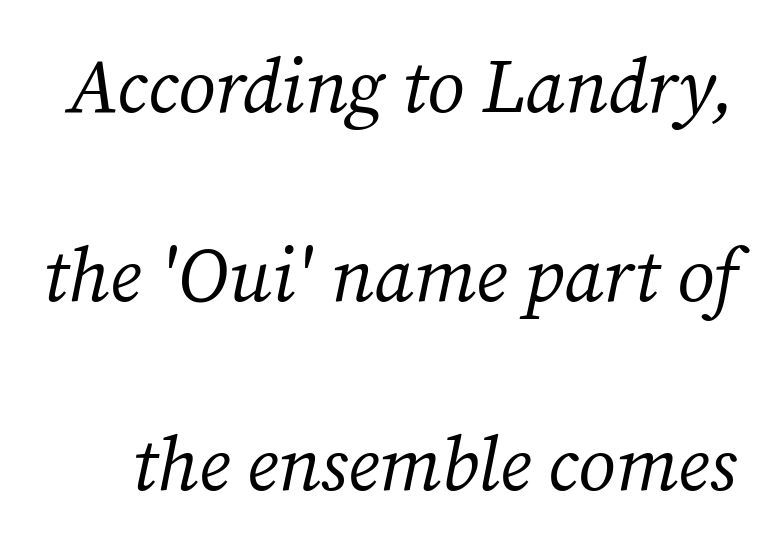
The image shows 76 px regular-weight serif type, italic (leaning right); set loose line spacing (2.49x), normal letter spacing, not underlined; medium stroke contrast and a medium x-height.
